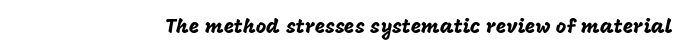
These lines keep a tight, regular rhythm from letter to letter. Unmarked baselines from the first word to the last.
